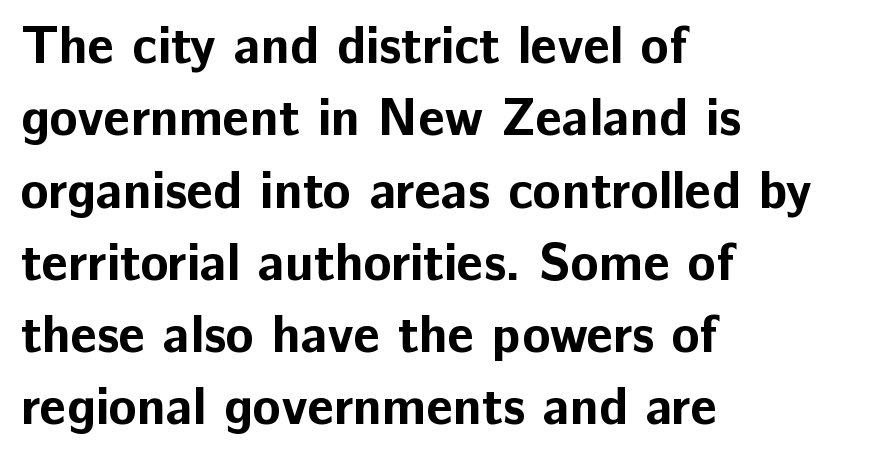
Character widths vary here, with narrow letters taking less room than wide ones. The words here are not underlined. Typesetter's note: full bold, strokes at maximum text heaviness. A classic flush-left, rag-right setting is used for this passage. Honestly, the letter spacing is just normal — you wouldn't notice it.
